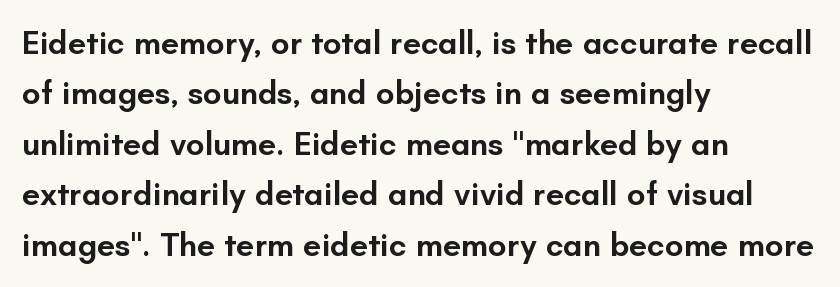
Reading down the column, the eye jumps a familiar distance to each next line. The tracking reads as untouched default to a designer's eye. Does the type have serifs? No, each stem ends abruptly. The specimen reads as upright at a glance. The paragraph shown leans on its left margin. The rendering uses a semibold face; strokes are thickened but not to full bold.
